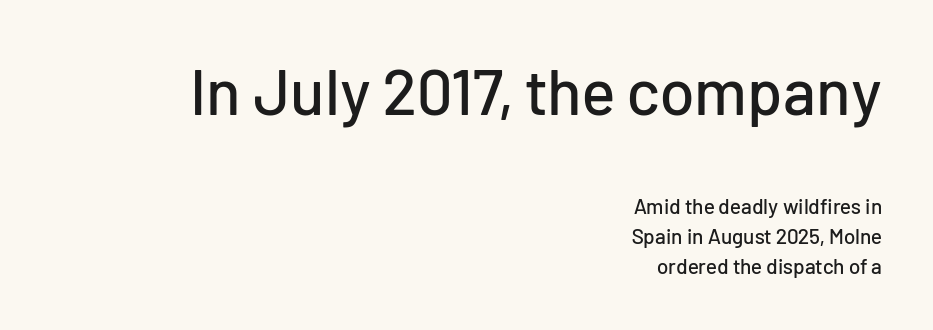
{"serif": "no", "italic": "no", "width": "normal", "stroke_contrast": "low", "x_height": "medium", "monospaced": "no", "underline": "no", "align": "right", "line_spacing": "normal", "line_spacing_ratio": 1.42, "letter_spacing": "normal", "letter_spacing_em": 0.0, "larger_block": "first", "size_ratio": 3.05, "glyph_px": 64}
